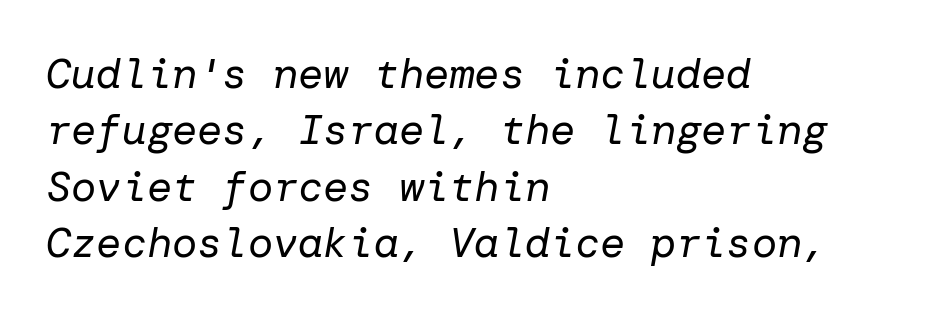
The image shows 42 px regular-weight type, italic (leaning right); set left-aligned, normal line spacing (1.34x), normal letter spacing, not underlined; low stroke contrast and a medium x-height.
